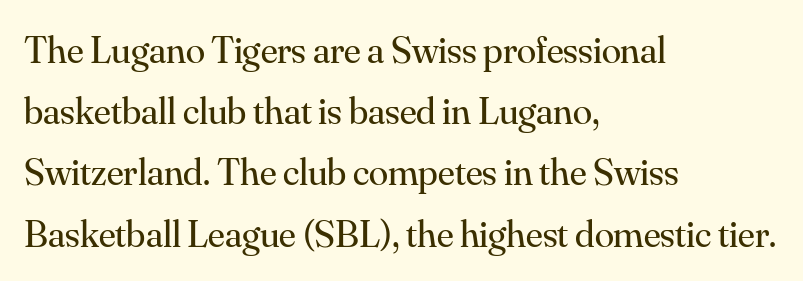
The image shows 39 px regular-weight serif type, upright; set left-aligned, normal line spacing (1.57x), normal letter spacing, not underlined; medium stroke contrast and a small x-height.
